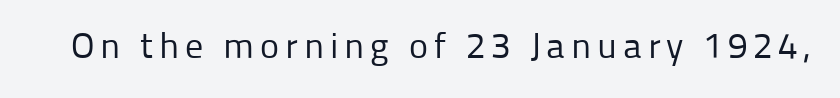
No italicization has been applied; the sample stays upright. Stems and bowls with no extra thickness — not bold. Descender tails drop into unmarked territory. Looks like regular typesetting: each glyph gets only the width it needs. A typesetter would label this face a sans.
